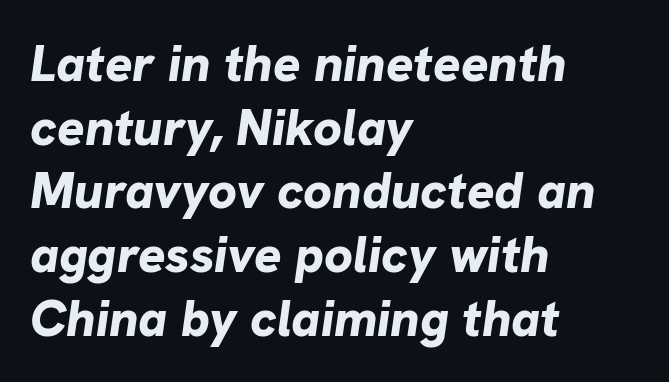
The passage shown stacks its lines at a standard gap. If you drew a ruler down the left edge, every line would touch it. Heft: maximum for text — a bold. The rendering uses natural spacing where letterforms have individual widths.
